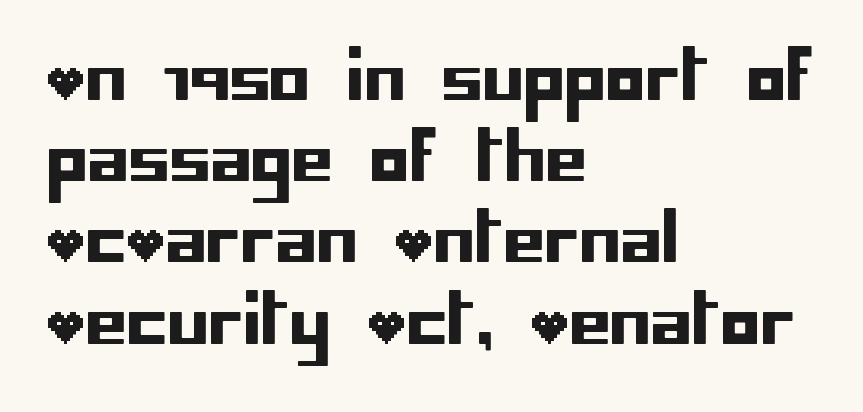
{"serif": "no", "italic": "no", "width": "normal", "stroke_contrast": "low", "x_height": "large", "underline": "no", "align": "left", "line_spacing_ratio": 1.23, "letter_spacing": "normal", "letter_spacing_em": 0.0, "glyph_px": 66}
